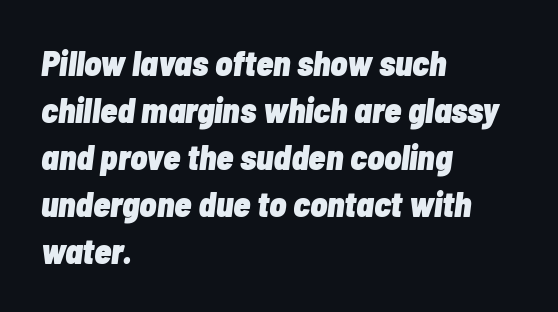
You could not count columns in this text — the font is proportionally spaced. Only glyphs here, with clear space below each row. The face used here has the dense, thick strokes of a bold. Line starts are locked; line ends wander. The tracking reads as untouched default to a designer's eye.
